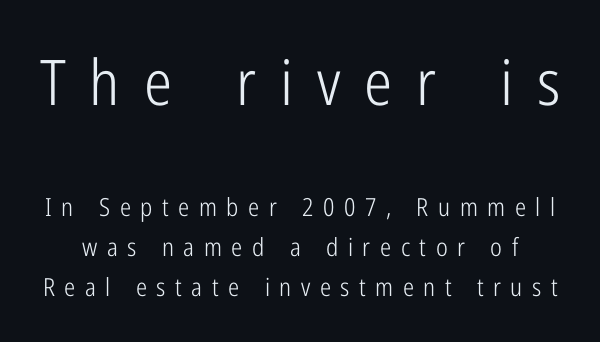
Short note: letters widely spaced. The glyphs are unaccompanied by any horizontal stroke below them. The characters display no serif detailing; their extremities are plain. Vertical strokes here are truly vertical. The letters look calm and open, with moderate or lighter stems.
